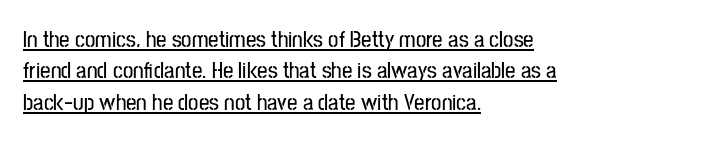
The image shows 23 px text type, upright; set left-aligned, normal line spacing (1.36x), normal letter spacing, underlined.
